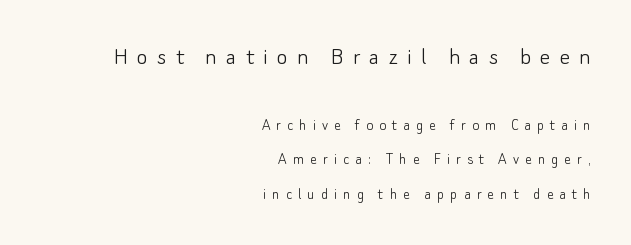
The image shows 26 px text type, upright; set right-aligned, loose line spacing (2.03x), unusually wide letter spacing (+0.35 em), not underlined; the first (top) block is 1.53x larger.
